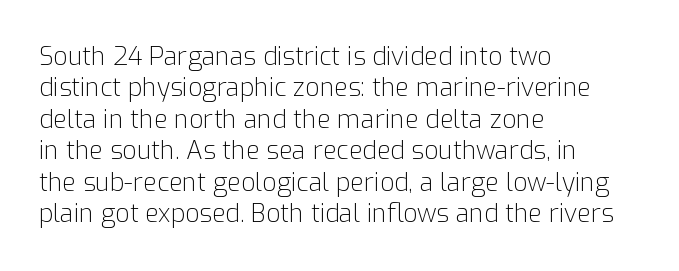
Q: Is the text bold? A: No.
Q: Is the text italic (slanted)? A: No, it is upright.
Q: Is the text underlined? A: No.
Q: How is the paragraph aligned? A: Left-aligned.
Q: Is the spacing between letters normal or unusually wide? A: Normal.
Q: Is the spacing between lines tight, normal or loose? A: Normal.
